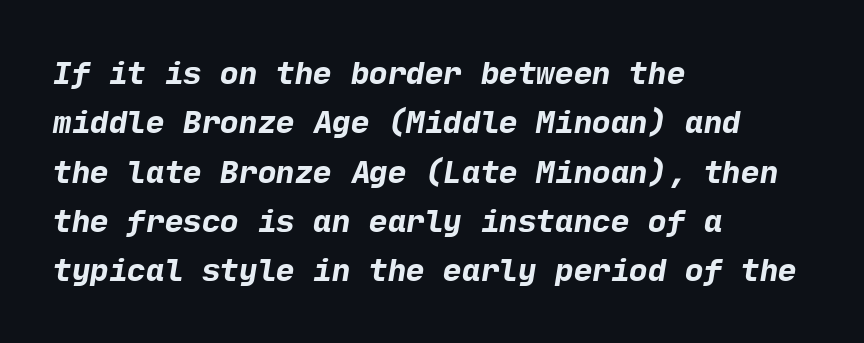
The baseline area is clear. Glyph-to-glyph distance matches everyday printed text. A classic flush-left, rag-right setting is used for this passage. How heavy is the stroke? Heavy — this is a bold. A typesetter would call this leading conventional body-copy spacing. Unlike a traditional serif, this face leaves its strokes unadorned.
